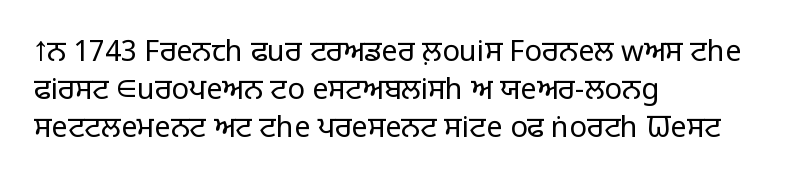
{"serif": "no", "italic": "no", "bold": "no", "weight": "light", "width": "normal", "stroke_contrast": "low", "x_height": "large", "monospaced": "no", "underline": "no", "align": "left", "line_spacing": "normal", "line_spacing_ratio": 1.31, "letter_spacing": "normal", "letter_spacing_em": 0.0, "glyph_px": 29}
